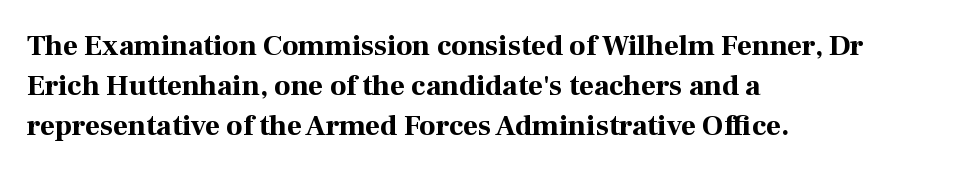
The image shows 29 px bold serif type, upright; set left-aligned, normal line spacing (1.38x), normal letter spacing, not underlined; high stroke contrast and a medium x-height.
